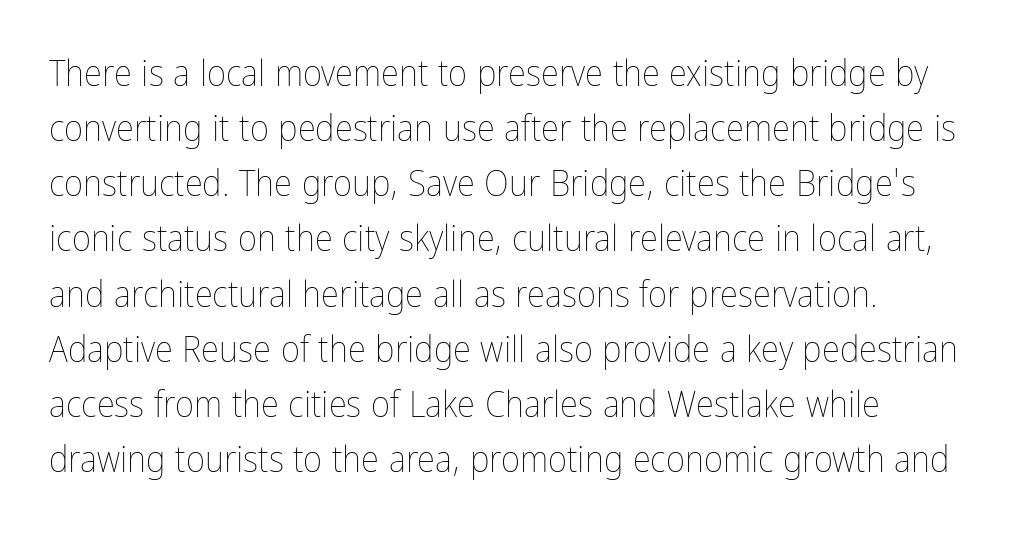
Q: Is the text bold? A: No.
Q: Is the text italic (slanted)? A: No, it is upright.
Q: Is the text underlined? A: No.
Q: Is the spacing between letters normal or unusually wide? A: Normal.
Q: Is the spacing between lines tight, normal or loose? A: Normal.
Q: Width (condensed, normal, or wide)? A: Condensed.
Q: Stroke contrast? A: Low.
Q: x-height? A: Medium.
Q: Monospaced? A: No.
